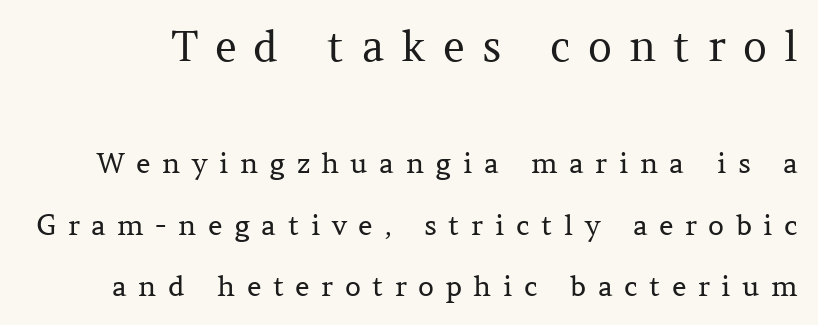
{"serif": "yes", "italic": "no", "bold": "no", "weight": "regular", "width": "normal", "stroke_contrast": "medium", "x_height": "medium", "monospaced": "no", "underline": "no", "line_spacing": "loose", "line_spacing_ratio": 2.2, "letter_spacing": "wide", "letter_spacing_em": 0.41, "larger_block": "first", "size_ratio": 1.5, "glyph_px": 42}
